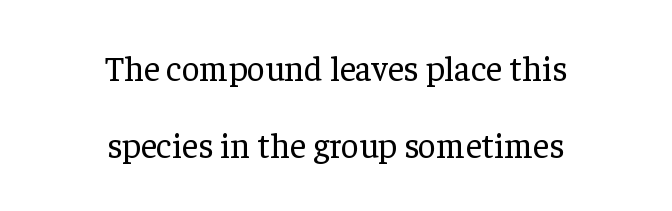
Font category for this specimen: serif. Each word holds together tightly as a unit, with standard inter-letter gaps. Posture: straight, roman, zero tilt. Weight class: somewhere from thin through regular.
